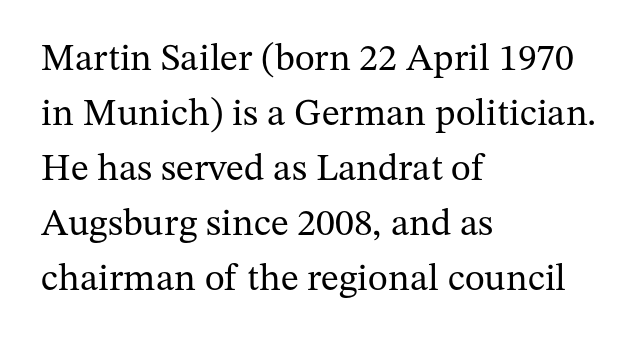
Q: Is the text bold? A: No.
Q: Is the text italic (slanted)? A: No, it is upright.
Q: Is the typeface a serif or a sans-serif typeface? A: Serif.
Q: Is the text underlined? A: No.
Q: How is the paragraph aligned? A: Left-aligned.
Q: Is the spacing between letters normal or unusually wide? A: Normal.
Q: Is the spacing between lines tight, normal or loose? A: Normal.
Q: Width (condensed, normal, or wide)? A: Normal.
Q: Stroke contrast? A: Medium.
Q: x-height? A: Medium.
Q: Monospaced? A: No.
